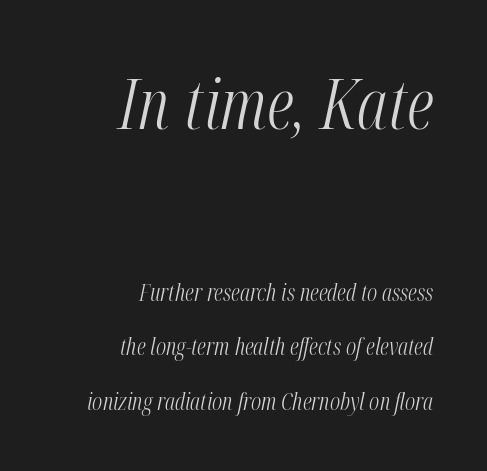
Visually the block forms a straight wall on the right and a jagged coastline on the left. Observe the ordinary spacing: letters are neighbours, not strangers. The initial chunk of copy outweighs the following chunk in type size. A typesetter would call this leading open, well beyond the default. Slanted lettering throughout. Spacing verdict: proportional, widths tailored to each character.
